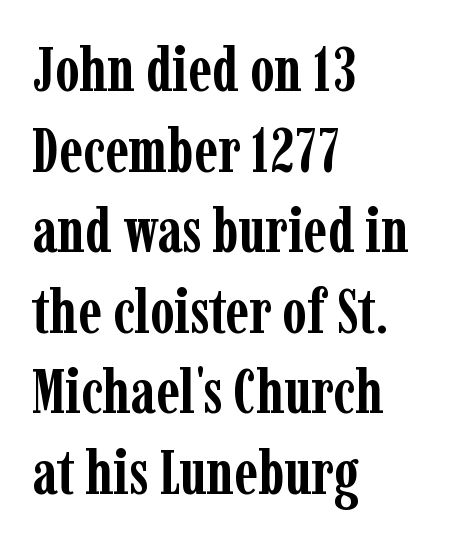
The lines in this sample share a left origin and differ only in where they stop. The baseline area is clear. Posture: upright roman. Students, observe: this is what conventionally led text looks like.
